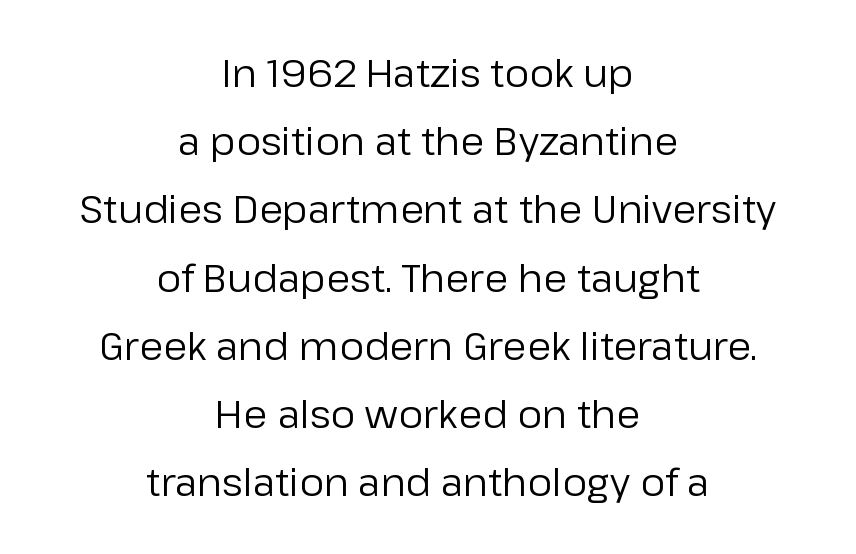
The image shows 39 px regular-weight sans-serif type, upright; set centered, line spacing 1.75x, normal letter spacing, not underlined; low stroke contrast and a medium x-height.
